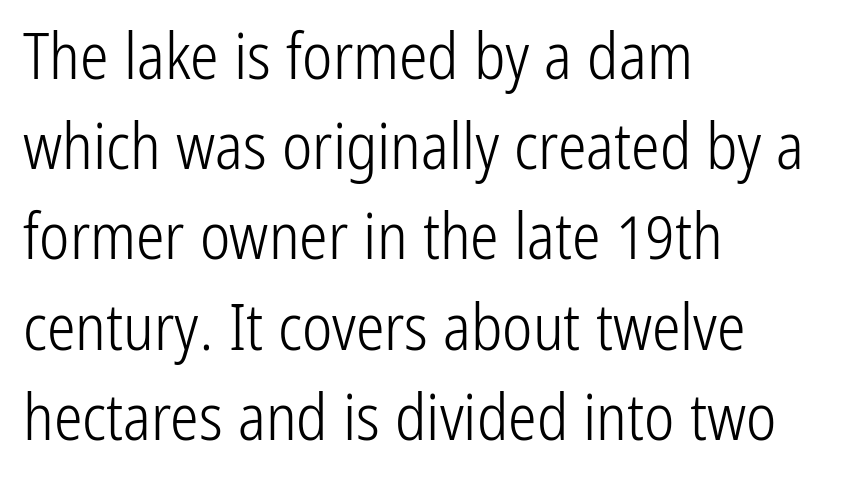
{"serif": "no", "italic": "no", "bold": "no", "weight": "light", "width": "condensed", "stroke_contrast": "low", "x_height": "medium", "monospaced": "no", "underline": "no", "align": "left", "line_spacing": "normal", "line_spacing_ratio": 1.41, "letter_spacing": "normal", "letter_spacing_em": 0.0, "glyph_px": 64}
